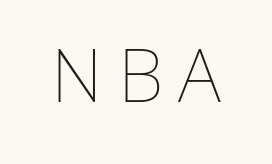
{"italic": "no", "bold": "no", "weight": "thin", "width": "normal", "stroke_contrast": "low", "x_height": "medium", "monospaced": "no", "underline": "no", "letter_spacing": "wide", "letter_spacing_em": 0.2, "glyph_px": 74}
